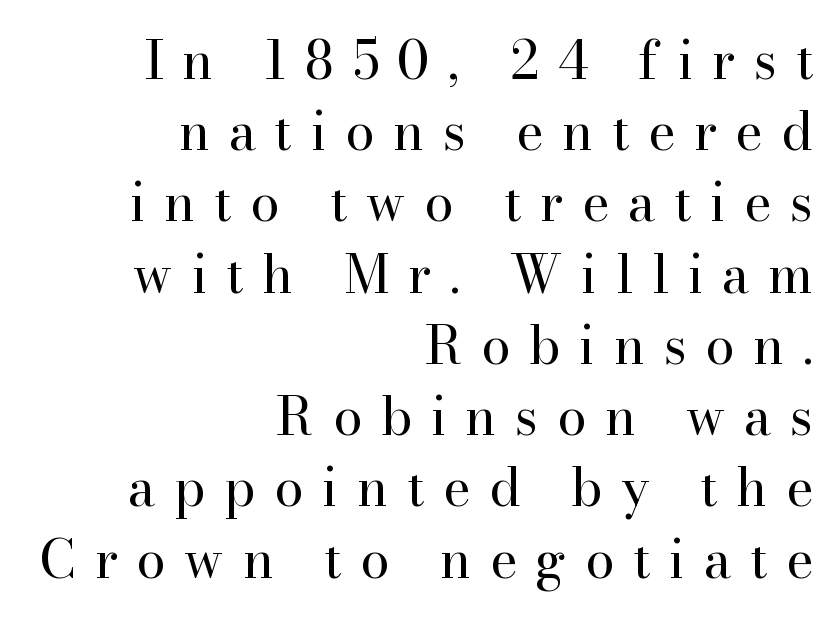
Is the type heavy? It reads as light-to-regular instead. The letterforms stand isolated, each surrounded by extra space. Vertical strokes here are truly vertical. Note: serifs present on the glyphs.
